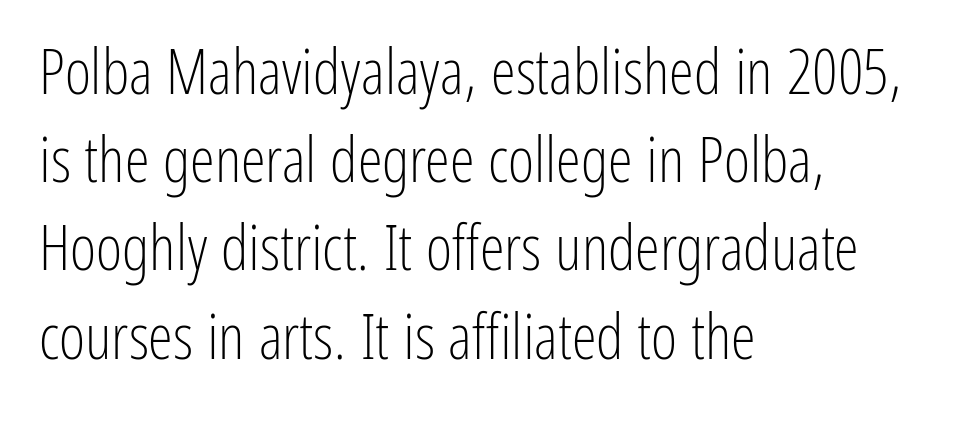
The image shows 63 px light, condensed sans-serif type, upright; set left-aligned, normal line spacing (1.4x), normal letter spacing, not underlined; low stroke contrast and a medium x-height.
